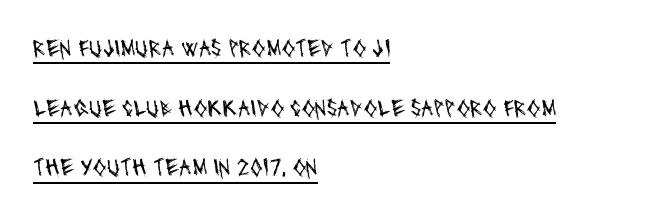
{"bold": "no", "underline": "yes", "align": "left", "line_spacing": "loose", "line_spacing_ratio": 2.39, "letter_spacing": "normal", "letter_spacing_em": 0.0, "glyph_px": 25}
